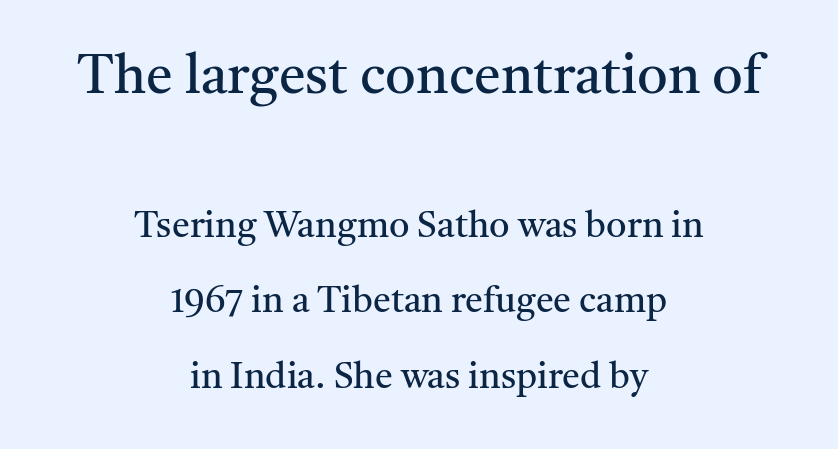
The compositor balanced each line on the midline. Underline: absent. The typesetting does not lean heavy: it is not bold. Posture: vertical. The face used here is proportionally spaced, like ordinary book or web type.
